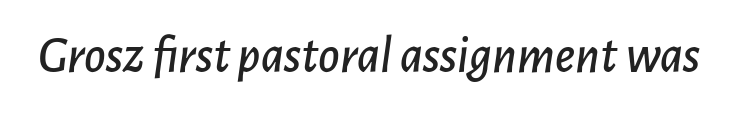
{"italic": "yes", "lean": "right", "slant_degrees": 7, "width": "normal", "stroke_contrast": "low", "x_height": "medium", "monospaced": "no", "underline": "no", "letter_spacing": "normal", "letter_spacing_em": 0.0, "glyph_px": 52}
